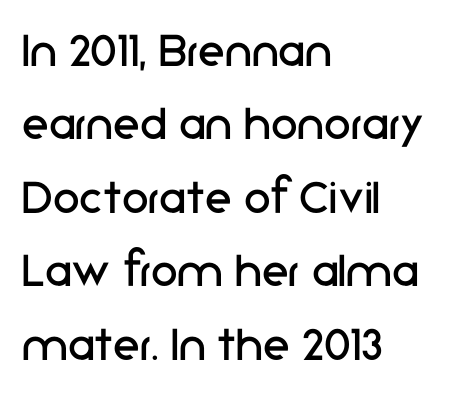
Q: Is the text bold? A: No.
Q: Is the text italic (slanted)? A: No, it is upright.
Q: Is the typeface a serif or a sans-serif typeface? A: Sans-serif.
Q: Is the text underlined? A: No.
Q: How is the paragraph aligned? A: Left-aligned.
Q: Is the spacing between letters normal or unusually wide? A: Normal.
Q: Is the spacing between lines tight, normal or loose? A: Normal.
Q: Width (condensed, normal, or wide)? A: Normal.
Q: Stroke contrast? A: Low.
Q: x-height? A: Medium.
Q: Monospaced? A: No.
